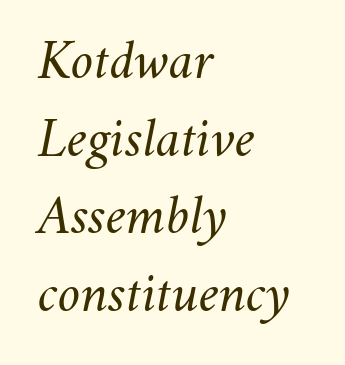
{"italic": "yes", "lean": "right", "slant_degrees": 11, "bold": "no", "weight": "regular", "width": "normal", "stroke_contrast": "medium", "x_height": "small", "monospaced": "no", "underline": "no", "align": "left", "line_spacing": "normal", "line_spacing_ratio": 1.41, "letter_spacing": "normal", "letter_spacing_em": 0.0, "glyph_px": 55}
